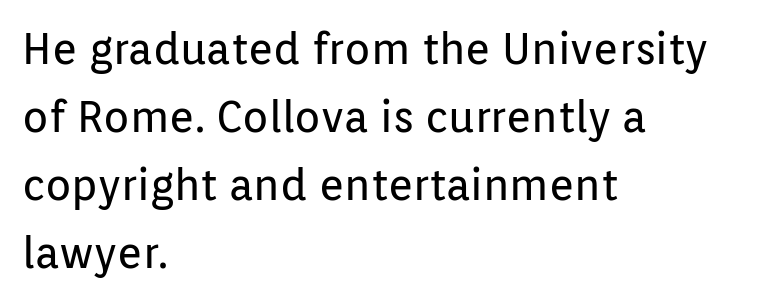
The paragraph has a hard left edge and a soft right edge. The strokes carry an ordinary text weight at most. Decoration check: the copy has no underline. The rendering uses natural spacing where letterforms have individual widths.
